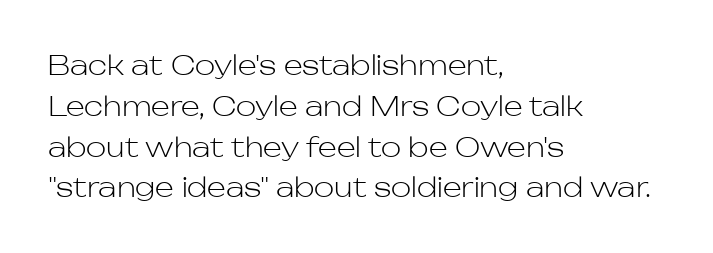
The image shows 27 px text type, upright; set left-aligned, normal line spacing (1.51x), normal letter spacing, not underlined.
